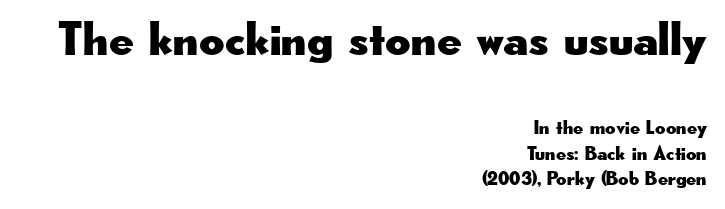
Q: Is the text italic (slanted)? A: No, it is upright.
Q: Is the typeface a serif or a sans-serif typeface? A: Sans-serif.
Q: Is the text underlined? A: No.
Q: How is the paragraph aligned? A: Right-aligned.
Q: Is the spacing between letters normal or unusually wide? A: Normal.
Q: Is the spacing between lines tight, normal or loose? A: Normal.
Q: Which block of text is set in a larger size, the first (top) or the second (bottom)? A: The first (top) one.
Q: Width (condensed, normal, or wide)? A: Wide.
Q: Stroke contrast? A: Low.
Q: x-height? A: Small.
Q: Monospaced? A: No.
